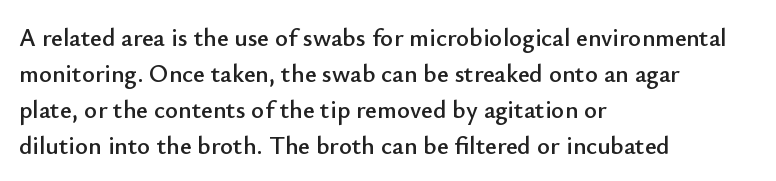
The image shows 25 px text type, upright; set left-aligned, normal line spacing (1.44x), normal letter spacing, not underlined.
